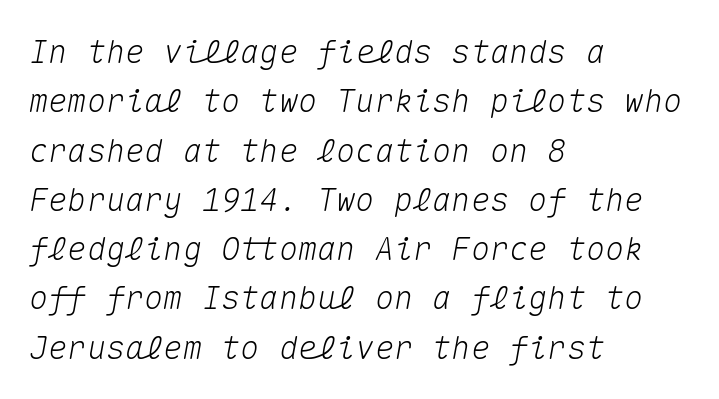
{"italic": "yes", "lean": "right", "slant_degrees": 10, "width": "normal", "stroke_contrast": "medium", "x_height": "medium", "monospaced": "yes", "underline": "no", "align": "left", "line_spacing": "normal", "line_spacing_ratio": 1.54, "letter_spacing": "normal", "letter_spacing_em": 0.0, "glyph_px": 32}
